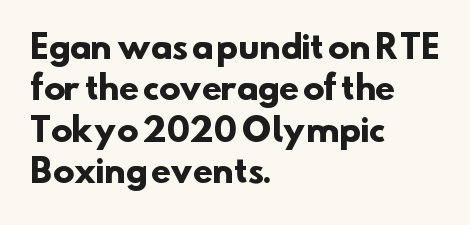
Q: Is the text bold? A: Yes.
Q: Is the typeface a serif or a sans-serif typeface? A: Sans-serif.
Q: Is the text underlined? A: No.
Q: How is the paragraph aligned? A: Left-aligned.
Q: Is the spacing between letters normal or unusually wide? A: Normal.
Q: Is the spacing between lines tight, normal or loose? A: Normal.
Q: Width (condensed, normal, or wide)? A: Normal.
Q: Stroke contrast? A: Low.
Q: x-height? A: Small.
Q: Monospaced? A: No.
